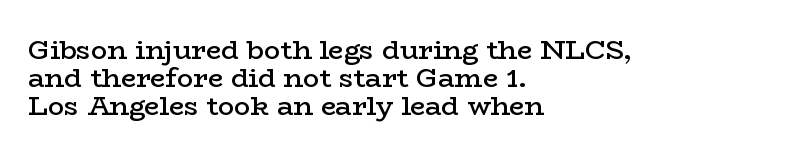
{"italic": "no", "bold": "semi", "underline": "no", "align": "left", "line_spacing": "tight", "line_spacing_ratio": 1.04, "letter_spacing": "normal", "letter_spacing_em": 0.0, "glyph_px": 27}
